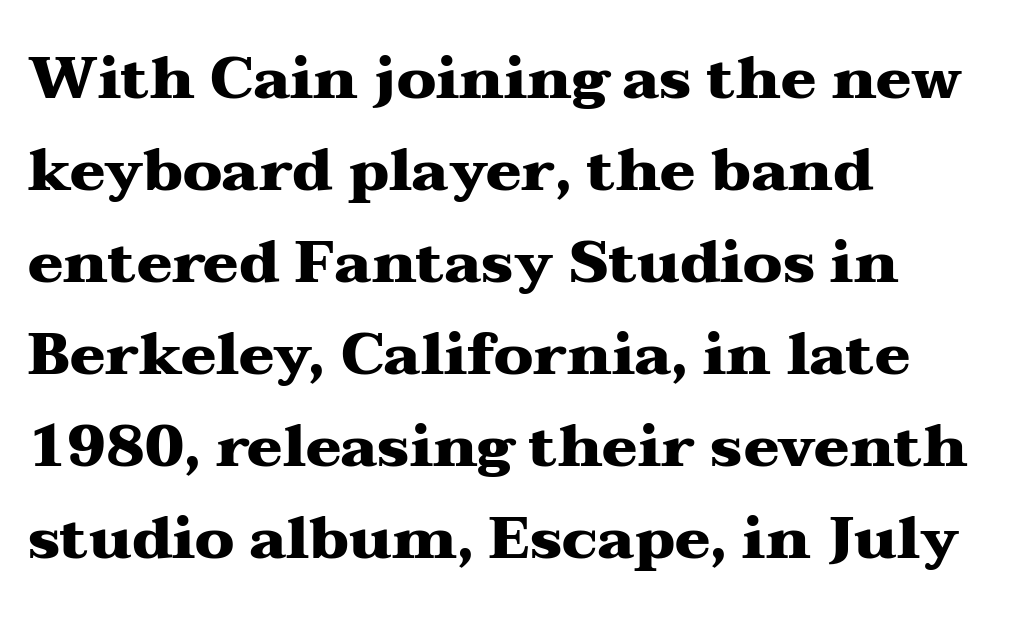
Q: Is the text bold? A: Yes.
Q: Is the text italic (slanted)? A: No, it is upright.
Q: Is the typeface a serif or a sans-serif typeface? A: Serif.
Q: Is the text underlined? A: No.
Q: How is the paragraph aligned? A: Left-aligned.
Q: Is the spacing between letters normal or unusually wide? A: Normal.
Q: Is the spacing between lines tight, normal or loose? A: Normal.
Q: Width (condensed, normal, or wide)? A: Wide.
Q: Stroke contrast? A: Medium.
Q: x-height? A: Medium.
Q: Monospaced? A: No.
